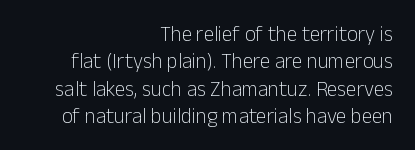
Q: Is the text bold? A: No.
Q: Is the text italic (slanted)? A: No, it is upright.
Q: Is the text underlined? A: No.
Q: How is the paragraph aligned? A: Right-aligned.
Q: Is the spacing between letters normal or unusually wide? A: Normal.
Q: Is the spacing between lines tight, normal or loose? A: Normal.
